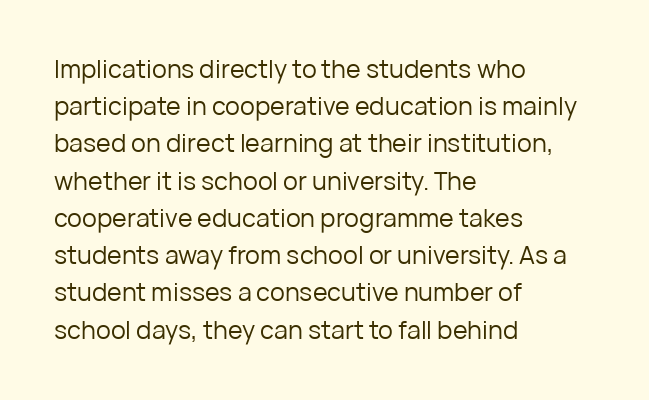
Q: Is the text bold? A: No.
Q: Is the text italic (slanted)? A: No, it is upright.
Q: Is the text underlined? A: No.
Q: How is the paragraph aligned? A: Left-aligned.
Q: Is the spacing between letters normal or unusually wide? A: Normal.
Q: Is the spacing between lines tight, normal or loose? A: Normal.
